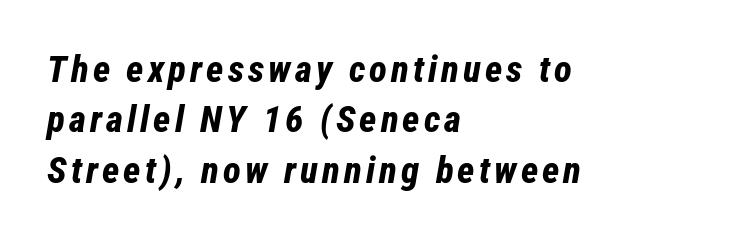
Vertically, the passage feels balanced, rows spaced as you'd expect. If you drew a line through each stem, it would be angled. Its strokes are broad and dark, the hallmark of bold type. Compared with a centered layout, this one pins lines to the left instead. The strip under each line holds only bare page.
